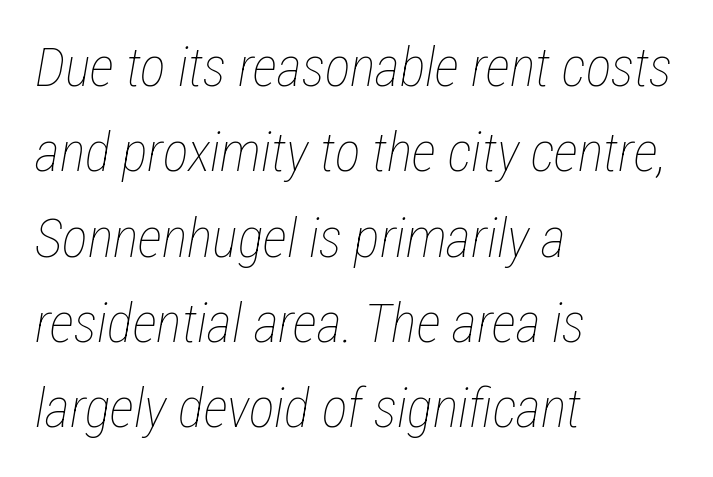
{"italic": "yes", "lean": "right", "slant_degrees": 12, "bold": "no", "weight": "thin", "width": "condensed", "stroke_contrast": "low", "x_height": "medium", "monospaced": "no", "underline": "no", "align": "left", "line_spacing": "normal", "line_spacing_ratio": 1.58, "letter_spacing": "normal", "letter_spacing_em": 0.0, "glyph_px": 54}
